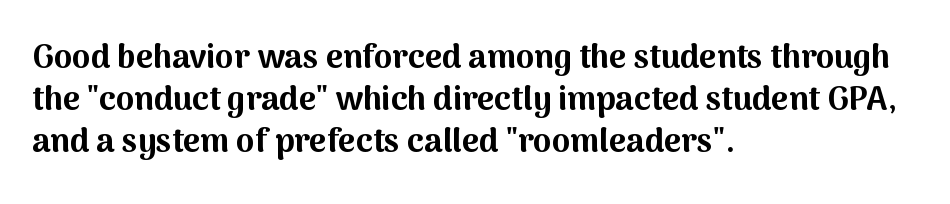
{"serif": "no", "italic": "no", "bold": "yes", "weight": "bold", "width": "normal", "stroke_contrast": "medium", "x_height": "medium", "monospaced": "no", "underline": "no", "align": "left", "line_spacing": "normal", "line_spacing_ratio": 1.28, "letter_spacing": "normal", "letter_spacing_em": 0.0, "glyph_px": 33}
